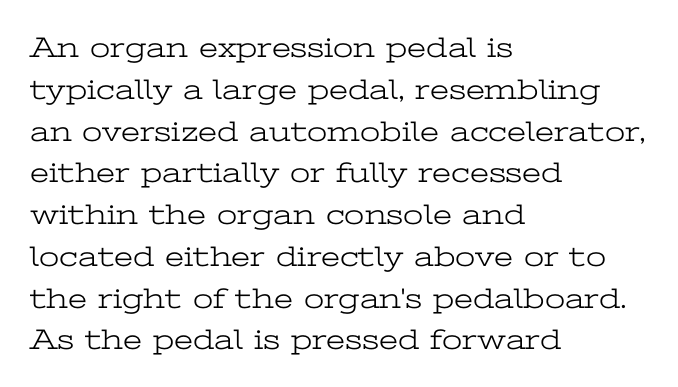
Q: Is the text bold? A: No.
Q: Is the text italic (slanted)? A: No, it is upright.
Q: Is the typeface a serif or a sans-serif typeface? A: Serif.
Q: Is the text underlined? A: No.
Q: How is the paragraph aligned? A: Left-aligned.
Q: Is the spacing between letters normal or unusually wide? A: Normal.
Q: Is the spacing between lines tight, normal or loose? A: Normal.
Q: Width (condensed, normal, or wide)? A: Wide.
Q: Stroke contrast? A: Low.
Q: x-height? A: Medium.
Q: Monospaced? A: No.
